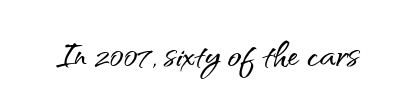
Q: Is the text italic (slanted)? A: Yes.
Q: Is the typeface a serif or a sans-serif typeface? A: Sans-serif.
Q: Is the text underlined? A: No.
Q: Is the spacing between letters normal or unusually wide? A: Normal.
Q: Width (condensed, normal, or wide)? A: Normal.
Q: Stroke contrast? A: Medium.
Q: x-height? A: Small.
Q: Monospaced? A: No.
